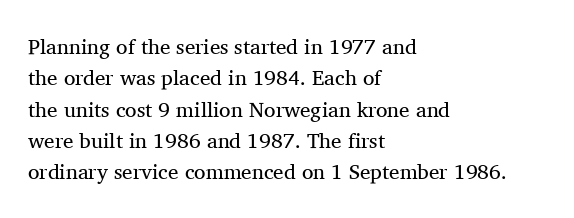
Ordinary non-slanted type is in use. Honestly, the row spacing looks completely unremarkable. These lines keep a tight, regular rhythm from letter to letter. These lines stack with their left ends in a neat column.
